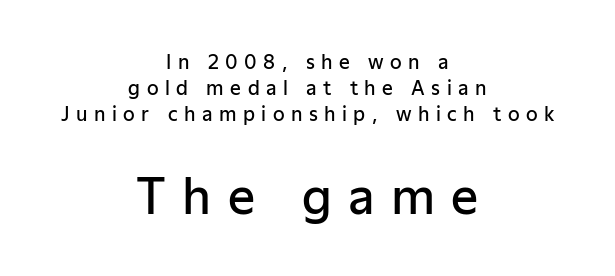
The glyphs in this specimen are sans serif. The glyphs are unaccompanied by any horizontal stroke below them. The passage shown is typed in a proportional face where columns would drift. Look at the stroke-to-counter ratio: somewhat heavy, a semibold.
